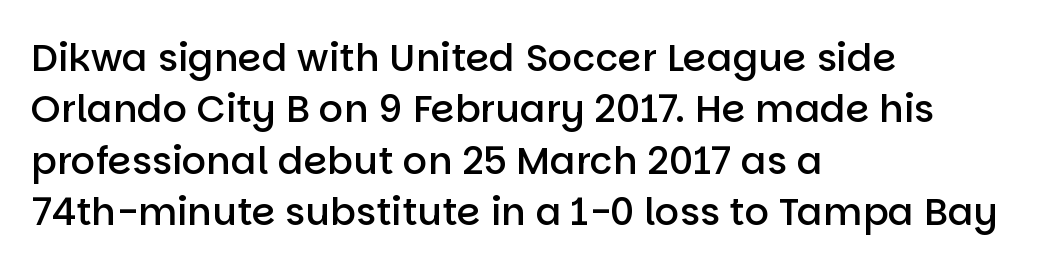
Designer's note — italics off, roman on. A bare baseline throughout the passage. The passage shown is semibold, sitting just below true bold. One-word summary of the alignment: left. A typesetter would call this proportional, since set widths differ per character. How are the letters spaced? Ordinarily, with no added tracking.
